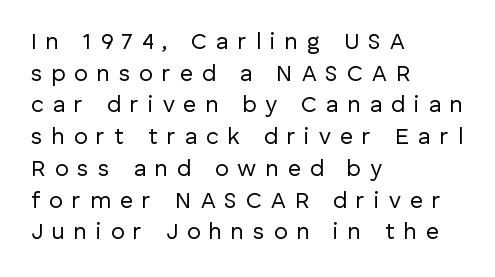
{"italic": "no", "bold": "no", "underline": "no", "align": "left", "line_spacing": "normal", "line_spacing_ratio": 1.38, "letter_spacing": "wide", "letter_spacing_em": 0.39, "glyph_px": 23}
